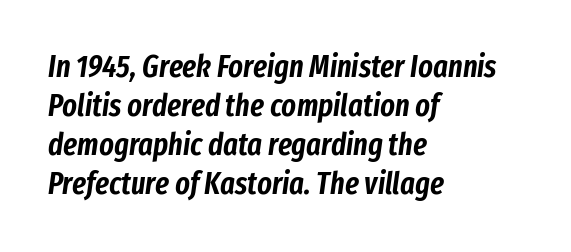
Note the varied advance widths — an 'i' is clearly narrower than an 'm'. In terms of posture, this sample is oblique. The ragged edge is on the right, which tells us the setting is flush left. The line texture is even and compact thanks to regular tracking. The gap between lines stays unmarked.
